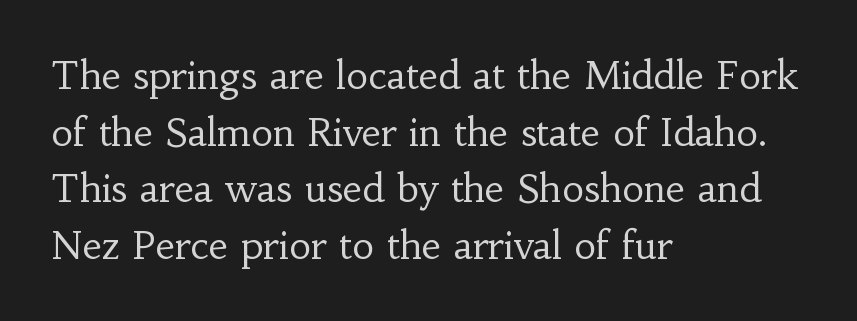
Q: Is the text bold? A: No.
Q: Is the text italic (slanted)? A: No, it is upright.
Q: Is the typeface a serif or a sans-serif typeface? A: Serif.
Q: Is the text underlined? A: No.
Q: How is the paragraph aligned? A: Left-aligned.
Q: Is the spacing between letters normal or unusually wide? A: Normal.
Q: Is the spacing between lines tight, normal or loose? A: Normal.
Q: Width (condensed, normal, or wide)? A: Normal.
Q: Stroke contrast? A: Low.
Q: x-height? A: Small.
Q: Monospaced? A: No.
